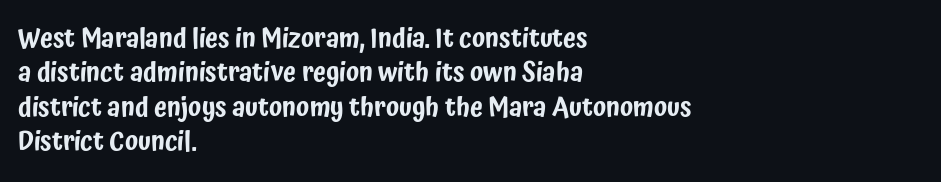
Here the glyphs are tracked normally, forming tight word shapes. Notice how the passage keeps a crisp vertical edge on the left only. A normal amount of white space separates one row of letters from the next. The string is rendered with underlining switched off.
